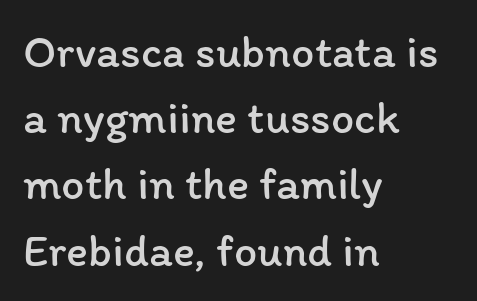
Underlining? Definitely not there. The lines in this sample share a left origin and differ only in where they stop. Short note: letters normally spaced. Think of a printed novel: that variable character pitch is what you see here. Weight: in the light-to-regular range. The block of text has a typical density, with ordinary space between rows.
